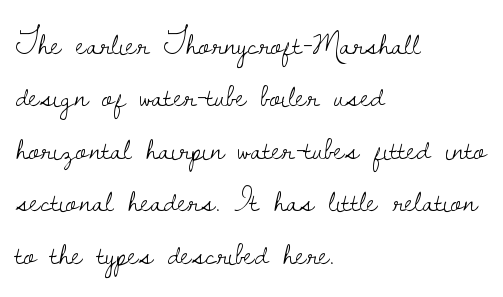
The image shows 33 px light serif type; set left-aligned, normal line spacing (1.59x), normal letter spacing, not underlined; low stroke contrast and a small x-height.
